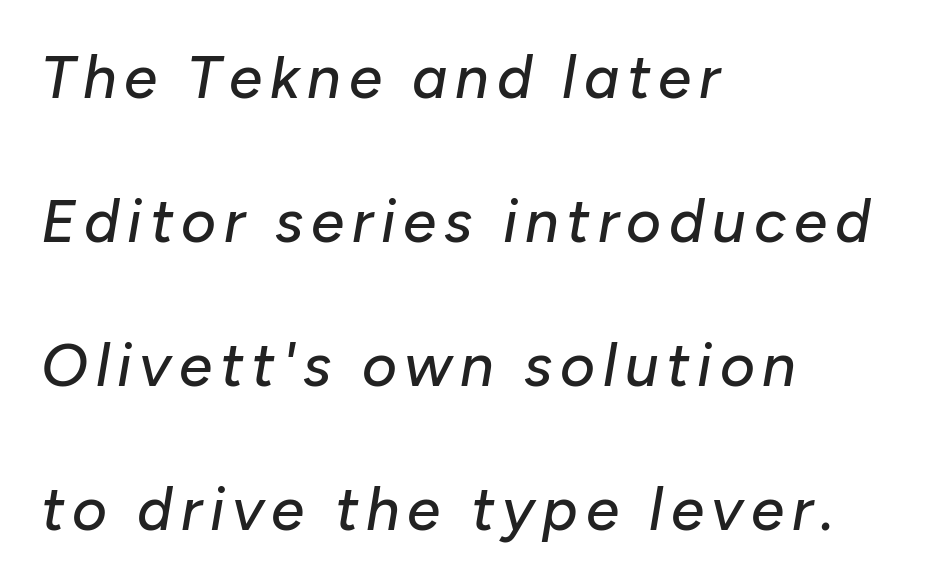
The image shows 60 px text type, italic (leaning right); set left-aligned, loose line spacing (2.4x), not underlined; low stroke contrast and a medium x-height.
